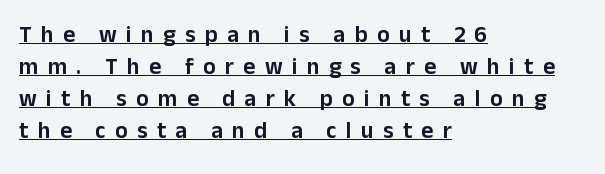
The face used here appears with an underline applied. Each new line begins a customary step beneath the previous one. The letters stand upright; this is a roman face. Is the letter spacing exaggerated? Yes — the characters are pushed far apart. The rendering anchors every line to the left-hand side.
